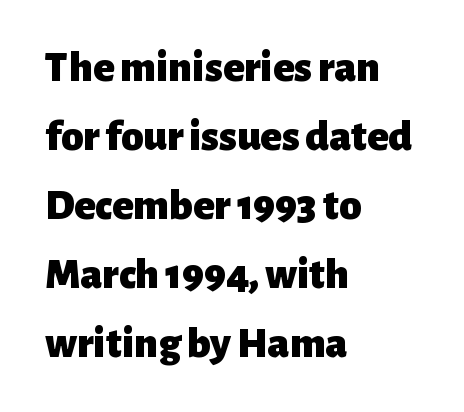
The image shows 44 px heavy sans-serif type, upright; set left-aligned, normal line spacing (1.57x), normal letter spacing, not underlined; low stroke contrast and a medium x-height.
